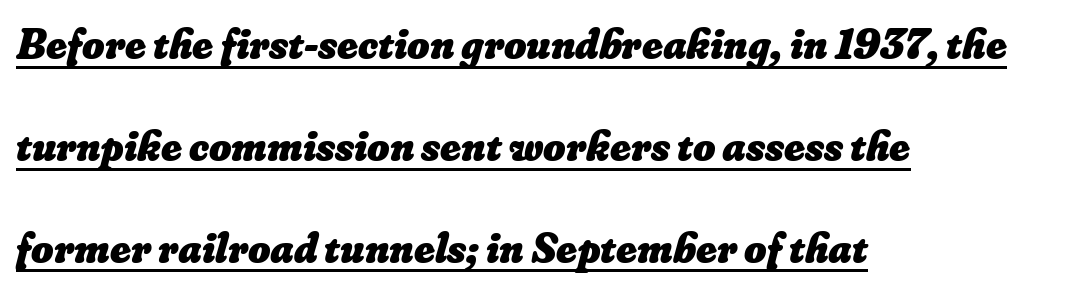
Honestly, the letter spacing is just normal — you wouldn't notice it. A student would call this left alignment; a typographer would say flush left, rag right. Airy leading. A typesetter would call this proportional, since set widths differ per character. The face used here appears with an underline applied. The passage shown is emphatically bold.
